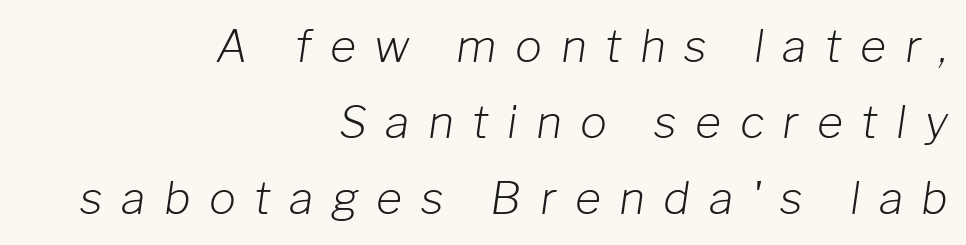
A typesetter would call this leading conventional body-copy spacing. The letters are slanted; this is an italic face. Note the varied advance widths — an 'i' is clearly narrower than an 'm'. Display-style spreading of the glyphs; the letterfit is very open. A light-to-regular cut is what we see here.
